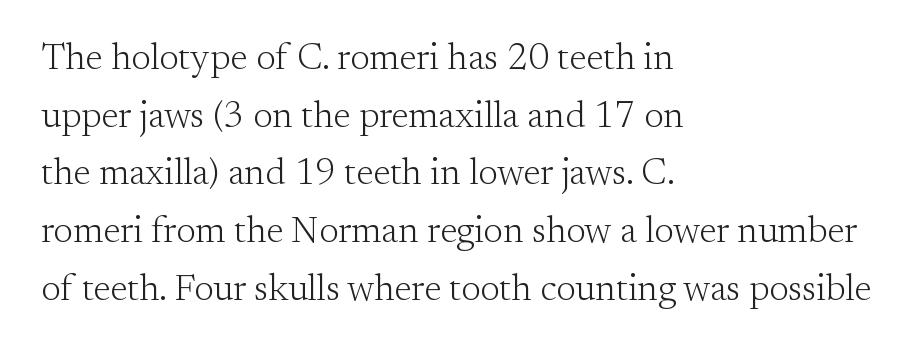
Q: Is the text bold? A: No.
Q: Is the text italic (slanted)? A: No, it is upright.
Q: Is the typeface a serif or a sans-serif typeface? A: Serif.
Q: Is the text underlined? A: No.
Q: How is the paragraph aligned? A: Left-aligned.
Q: Is the spacing between letters normal or unusually wide? A: Normal.
Q: Is the spacing between lines tight, normal or loose? A: Normal.
Q: Width (condensed, normal, or wide)? A: Normal.
Q: Stroke contrast? A: Medium.
Q: x-height? A: Small.
Q: Monospaced? A: No.
